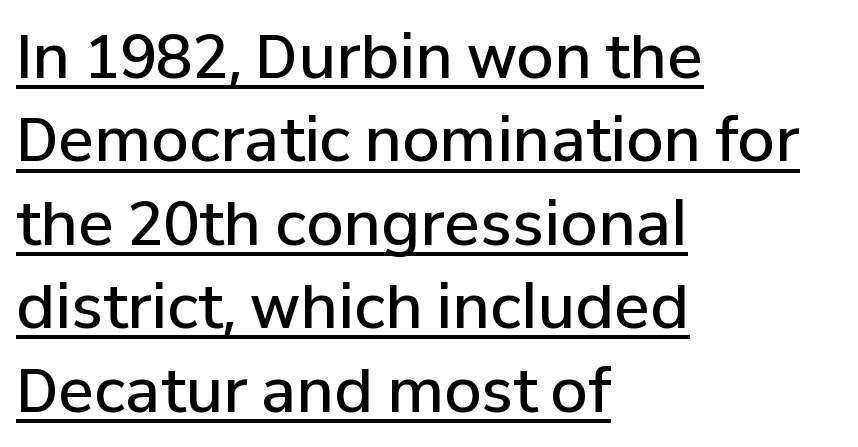
Q: Is the text bold? A: Semi-bold.
Q: Is the text italic (slanted)? A: No, it is upright.
Q: Is the typeface a serif or a sans-serif typeface? A: Sans-serif.
Q: Is the text underlined? A: Yes.
Q: How is the paragraph aligned? A: Left-aligned.
Q: Is the spacing between letters normal or unusually wide? A: Normal.
Q: Is the spacing between lines tight, normal or loose? A: Normal.
Q: Width (condensed, normal, or wide)? A: Normal.
Q: Stroke contrast? A: Low.
Q: x-height? A: Medium.
Q: Monospaced? A: No.
